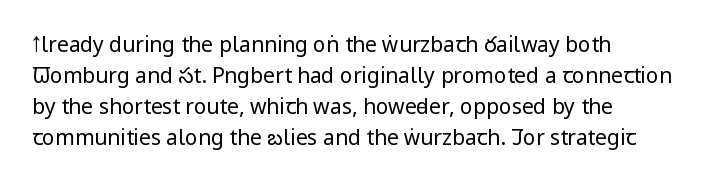
{"italic": "no", "bold": "no", "underline": "no", "align": "left", "line_spacing": "normal", "line_spacing_ratio": 1.48, "letter_spacing": "normal", "letter_spacing_em": 0.0, "glyph_px": 21}
